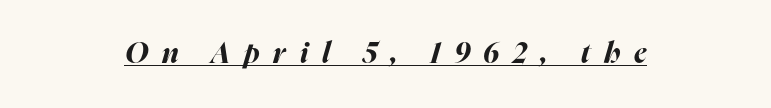
The rendering uses natural spacing where letterforms have individual widths. Display-style spreading of the glyphs; the letterfit is very open. The specimen reads as italic at a glance. Students, observe the line beneath the letters — that is underlining. Heft: maximum for text — a bold.
